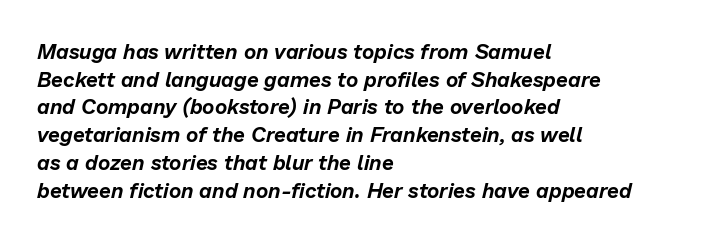
{"italic": "yes", "lean": "right", "slant_degrees": 13, "underline": "no", "align": "left", "line_spacing": "normal", "line_spacing_ratio": 1.32, "letter_spacing": "normal", "letter_spacing_em": 0.0, "glyph_px": 21}
